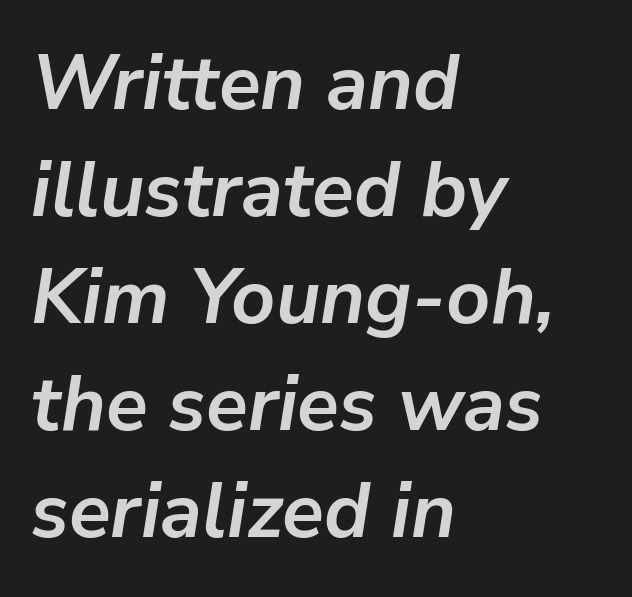
Stroke thickness is high; the sample reads as a true bold. This block has exactly the height ordinary leading produces. The foot of each line stays bare and open. The paragraph shown leans on its left margin.
